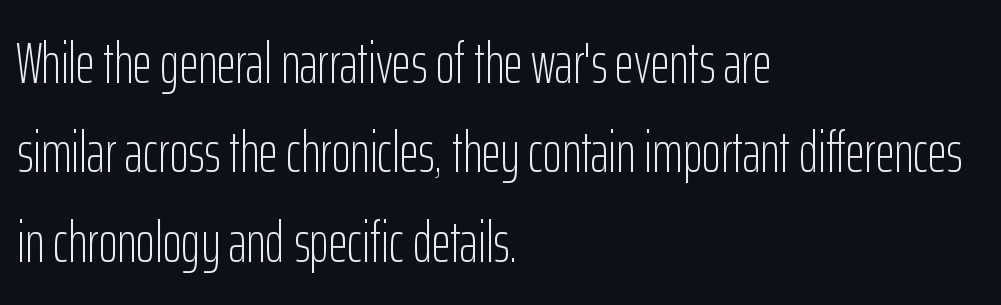
{"serif": "no", "italic": "no", "bold": "no", "weight": "light", "width": "condensed", "stroke_contrast": "low", "x_height": "medium", "monospaced": "no", "underline": "no", "align": "left", "line_spacing": "normal", "line_spacing_ratio": 1.54, "letter_spacing": "normal", "letter_spacing_em": 0.0, "glyph_px": 58}
